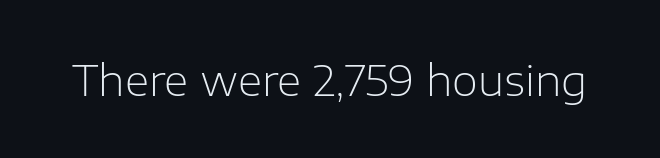
Descender tails drop into unmarked territory. The typeface chosen for these lines omits serifs. This is not heavy type; no bold has been used. Observe the ordinary spacing: letters are neighbours, not strangers. Tall strokes in this sample are plumb rather than angled.
